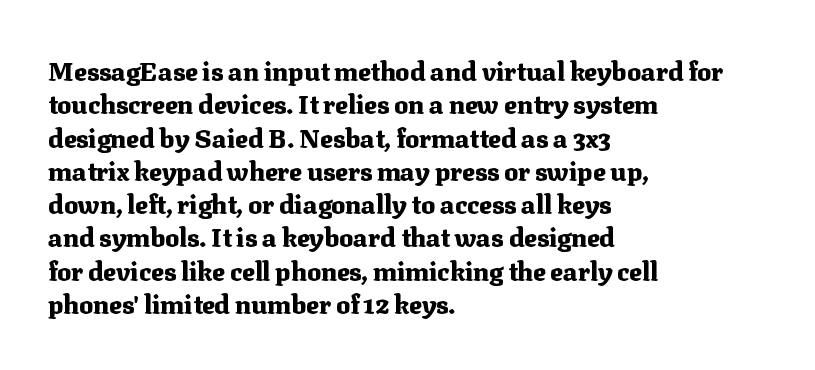
Q: Is the text bold? A: Yes.
Q: Is the text italic (slanted)? A: No, it is upright.
Q: Is the text underlined? A: No.
Q: How is the paragraph aligned? A: Left-aligned.
Q: Is the spacing between letters normal or unusually wide? A: Normal.
Q: Is the spacing between lines tight, normal or loose? A: Normal.
